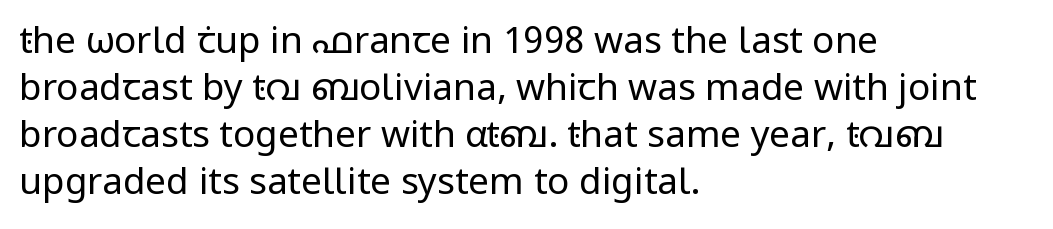
Q: Is the text bold? A: No.
Q: Is the text italic (slanted)? A: No, it is upright.
Q: Is the typeface a serif or a sans-serif typeface? A: Sans-serif.
Q: Is the text underlined? A: No.
Q: How is the paragraph aligned? A: Left-aligned.
Q: Is the spacing between letters normal or unusually wide? A: Normal.
Q: Is the spacing between lines tight, normal or loose? A: Normal.
Q: Width (condensed, normal, or wide)? A: Normal.
Q: Stroke contrast? A: Low.
Q: x-height? A: Medium.
Q: Monospaced? A: No.
